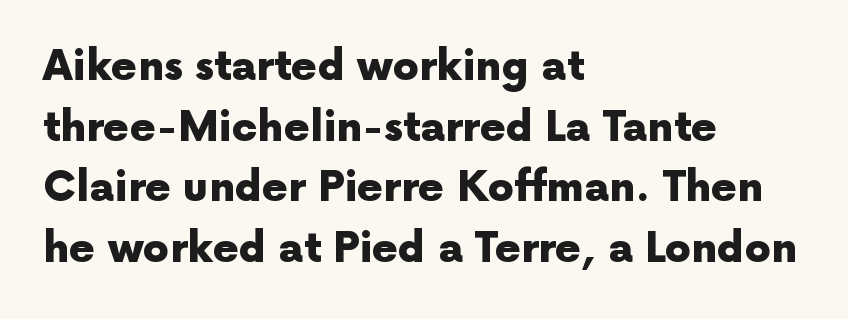
Reading down the column, the eye jumps a familiar distance to each next line. A clean baseline with only descenders dipping below it. Is there any slant? The stems are plumb. The letters advance in unequal steps, a hallmark of proportional type. Does the weight exceed regular? Yes, all the way to bold. Default kerning and tracking; the words read as compact shapes.
